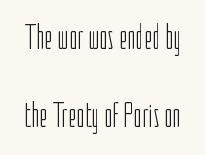
{"serif": "no", "italic": "no", "bold": "no", "weight": "light", "width": "condensed", "stroke_contrast": "low", "x_height": "medium", "monospaced": "no", "underline": "no", "line_spacing": "loose", "line_spacing_ratio": 2.17, "letter_spacing": "normal", "letter_spacing_em": 0.0, "glyph_px": 36}
